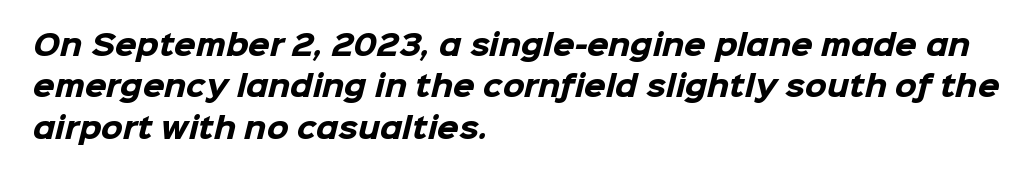
The image shows 28 px heavy sans-serif type; set left-aligned, normal line spacing (1.48x), normal letter spacing, not underlined; low stroke contrast and a medium x-height.
